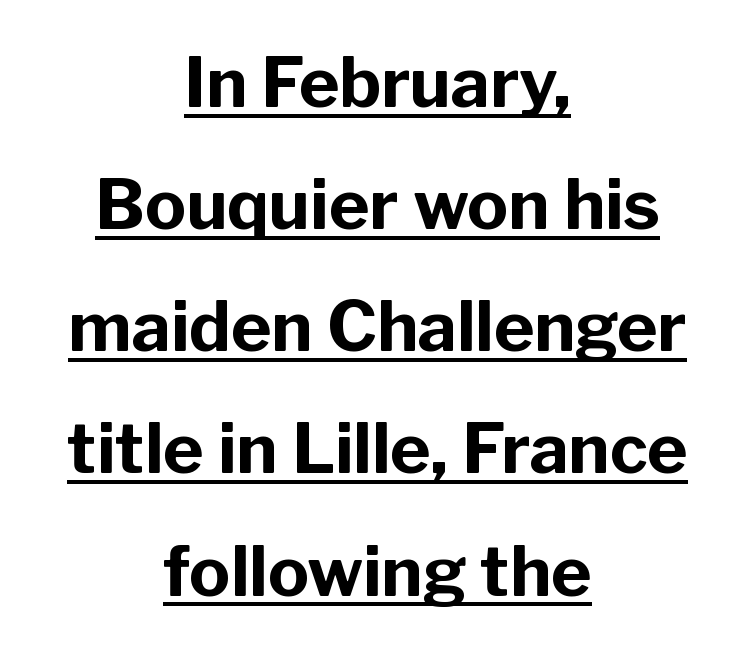
Q: Is the text bold? A: Yes.
Q: Is the text italic (slanted)? A: No, it is upright.
Q: Is the typeface a serif or a sans-serif typeface? A: Sans-serif.
Q: Is the text underlined? A: Yes.
Q: How is the paragraph aligned? A: Centered.
Q: Is the spacing between letters normal or unusually wide? A: Normal.
Q: Width (condensed, normal, or wide)? A: Normal.
Q: Stroke contrast? A: Low.
Q: x-height? A: Medium.
Q: Monospaced? A: No.
